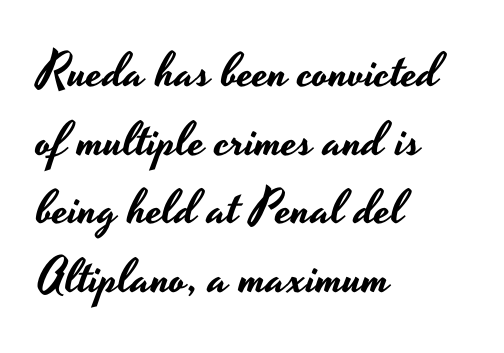
Q: Is the text italic (slanted)? A: Yes.
Q: Is the typeface a serif or a sans-serif typeface? A: Sans-serif.
Q: Is the text underlined? A: No.
Q: How is the paragraph aligned? A: Left-aligned.
Q: Is the spacing between letters normal or unusually wide? A: Normal.
Q: Is the spacing between lines tight, normal or loose? A: Normal.
Q: Width (condensed, normal, or wide)? A: Wide.
Q: Stroke contrast? A: Low.
Q: x-height? A: Small.
Q: Monospaced? A: No.
